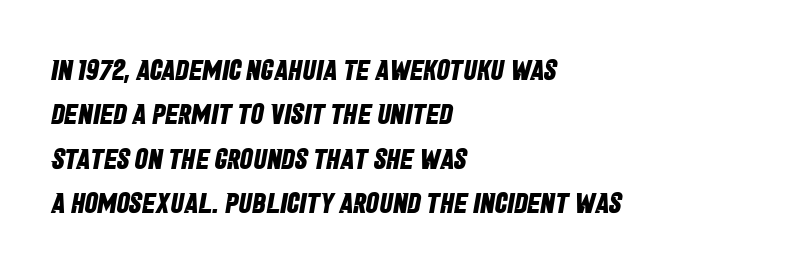
{"serif": "no", "bold": "yes", "weight": "bold", "width": "condensed", "stroke_contrast": "low", "x_height": "large", "monospaced": "no", "underline": "no", "align": "left", "line_spacing": "normal", "line_spacing_ratio": 1.53, "letter_spacing": "normal", "letter_spacing_em": 0.0, "glyph_px": 29}
